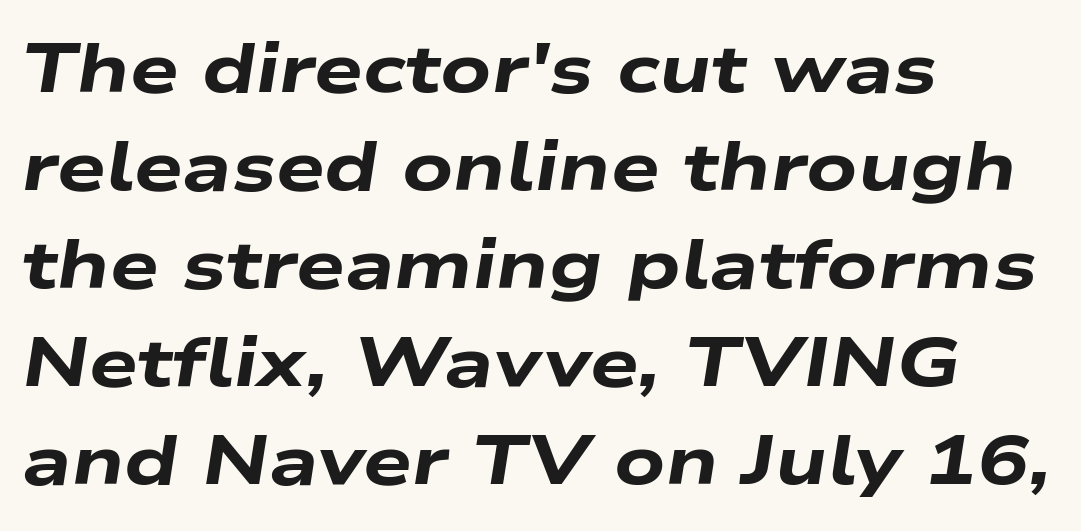
{"italic": "yes", "lean": "right", "slant_degrees": 9, "bold": "yes", "weight": "heavy", "width": "wide", "stroke_contrast": "low", "x_height": "medium", "monospaced": "no", "underline": "no", "align": "left", "line_spacing": "normal", "line_spacing_ratio": 1.42, "letter_spacing": "normal", "letter_spacing_em": 0.0, "glyph_px": 69}
